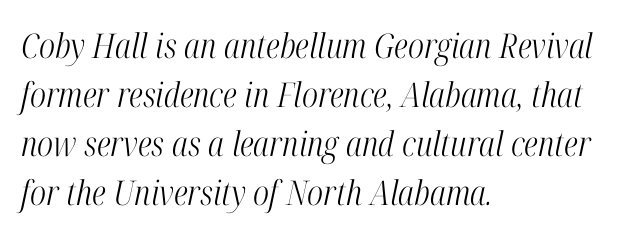
Q: Is the text bold? A: No.
Q: Is the text italic (slanted)? A: Yes, it leans right by about 12 degrees.
Q: Is the typeface a serif or a sans-serif typeface? A: Serif.
Q: Is the text underlined? A: No.
Q: How is the paragraph aligned? A: Left-aligned.
Q: Is the spacing between letters normal or unusually wide? A: Normal.
Q: Is the spacing between lines tight, normal or loose? A: Normal.
Q: Width (condensed, normal, or wide)? A: Condensed.
Q: Stroke contrast? A: High.
Q: x-height? A: Medium.
Q: Monospaced? A: No.
